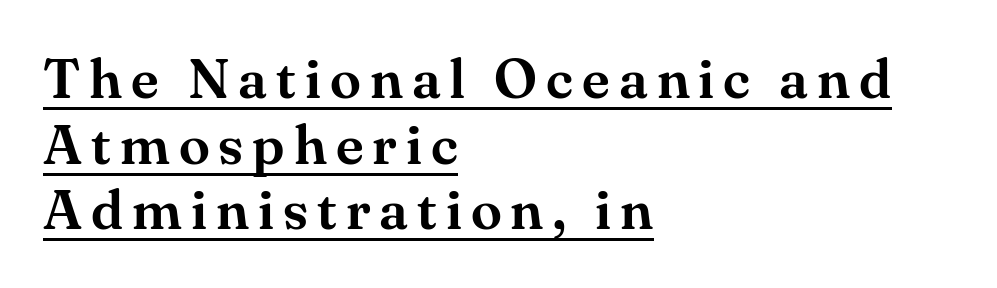
The image shows 56 px serif type, upright; set left-aligned, line spacing 1.17x, underlined; medium stroke contrast and a small x-height.
